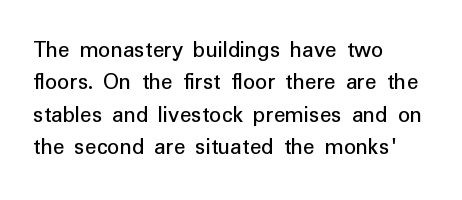
Q: Is the text italic (slanted)? A: No, it is upright.
Q: Is the text underlined? A: No.
Q: How is the paragraph aligned? A: Left-aligned.
Q: Is the spacing between letters normal or unusually wide? A: Normal.
Q: Is the spacing between lines tight, normal or loose? A: Normal.
